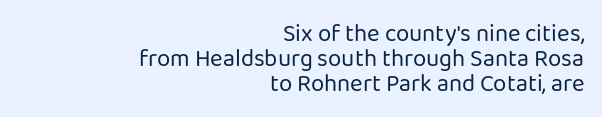
Vertical stems look standard width or narrower in stroke. One glance says dense: line gaps are narrower than usual. The gap between lines stays unmarked. Short note: letters normally spaced. Short and long lines alike share a common ending point at right. Notice how the stems are strictly vertical — no italics here.
